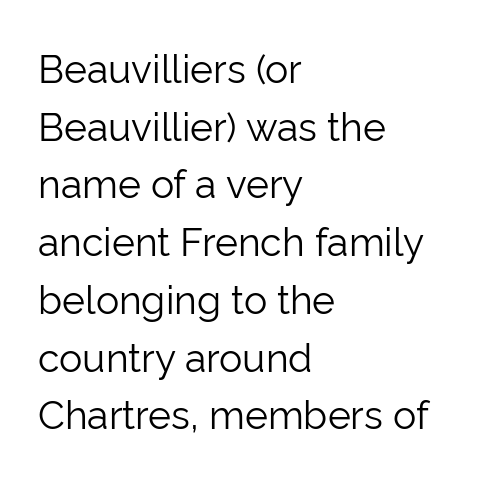
Q: Is the text bold? A: No.
Q: Is the text italic (slanted)? A: No, it is upright.
Q: Is the typeface a serif or a sans-serif typeface? A: Sans-serif.
Q: Is the text underlined? A: No.
Q: How is the paragraph aligned? A: Left-aligned.
Q: Is the spacing between letters normal or unusually wide? A: Normal.
Q: Is the spacing between lines tight, normal or loose? A: Normal.
Q: Width (condensed, normal, or wide)? A: Normal.
Q: Stroke contrast? A: Low.
Q: x-height? A: Medium.
Q: Monospaced? A: No.
